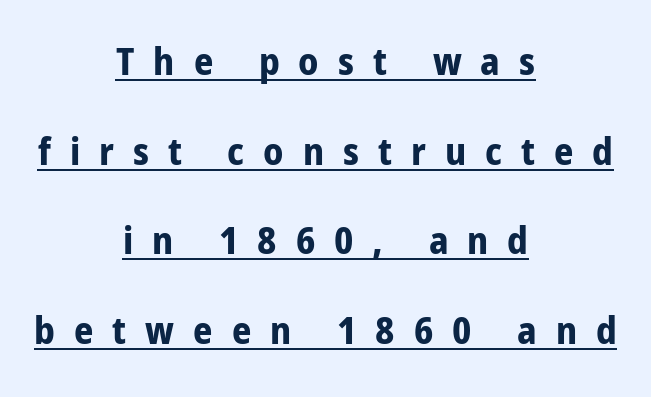
{"serif": "no", "italic": "no", "bold": "yes", "weight": "bold", "width": "condensed", "stroke_contrast": "low", "x_height": "medium", "monospaced": "no", "underline": "yes", "align": "center", "line_spacing": "loose", "line_spacing_ratio": 2.36, "letter_spacing": "wide", "letter_spacing_em": 0.5, "glyph_px": 38}
